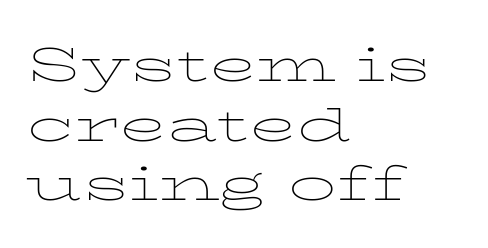
Q: Is the text bold? A: No.
Q: Is the text italic (slanted)? A: No, it is upright.
Q: Is the typeface a serif or a sans-serif typeface? A: Serif.
Q: Is the text underlined? A: No.
Q: How is the paragraph aligned? A: Left-aligned.
Q: Is the spacing between letters normal or unusually wide? A: Normal.
Q: Width (condensed, normal, or wide)? A: Wide.
Q: Stroke contrast? A: Low.
Q: x-height? A: Medium.
Q: Monospaced? A: No.
